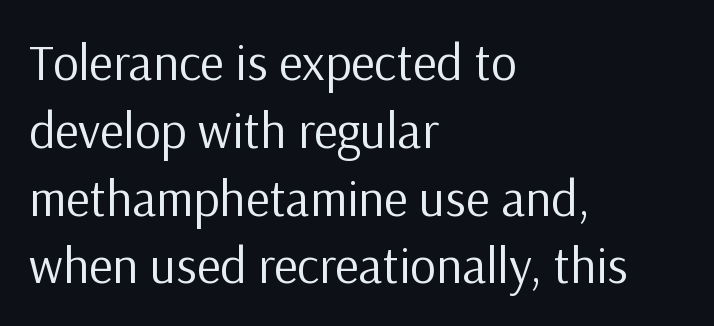
The passage shown stacks its lines at a standard gap. The typeface chosen for these lines omits serifs. The lettering holds an erect, upright posture throughout. Between one letter and the next there's only the usual sliver of space.
